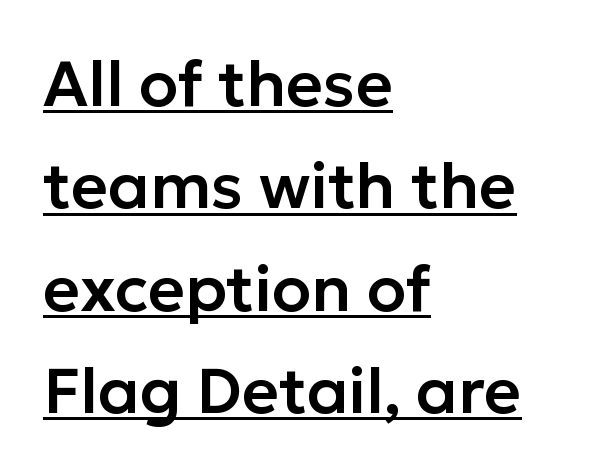
Q: Is the text italic (slanted)? A: No, it is upright.
Q: Is the typeface a serif or a sans-serif typeface? A: Sans-serif.
Q: Is the text underlined? A: Yes.
Q: How is the paragraph aligned? A: Left-aligned.
Q: Is the spacing between letters normal or unusually wide? A: Normal.
Q: Is the spacing between lines tight, normal or loose? A: Normal.
Q: Width (condensed, normal, or wide)? A: Normal.
Q: Stroke contrast? A: Low.
Q: x-height? A: Medium.
Q: Monospaced? A: No.
